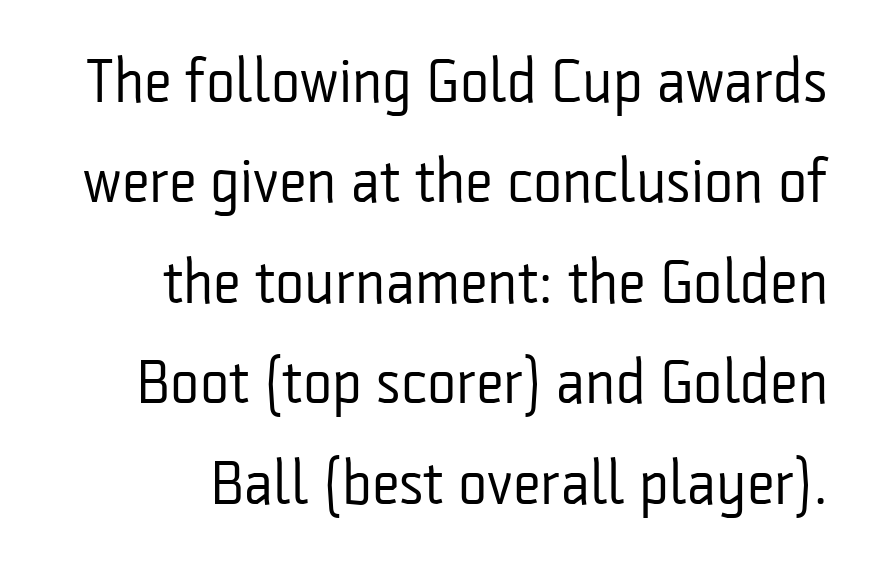
The image shows 62 px regular-weight, condensed sans-serif type, upright; set right-aligned, normal line spacing (1.62x), normal letter spacing, not underlined; low stroke contrast and a medium x-height.
